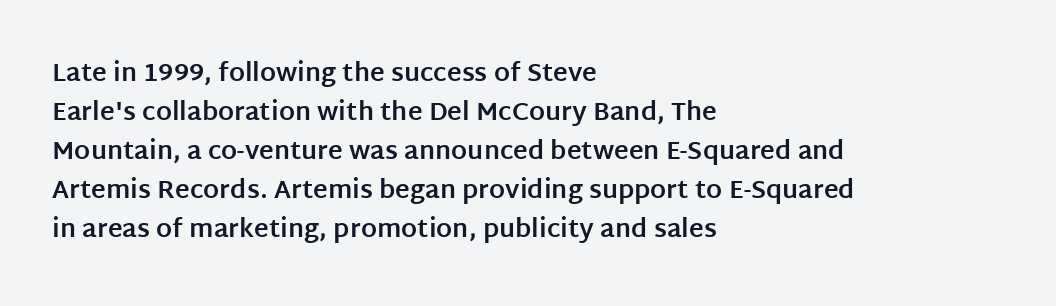
The image shows 25 px bold type, upright; set left-aligned, normal line spacing (1.56x), normal letter spacing, not underlined.
